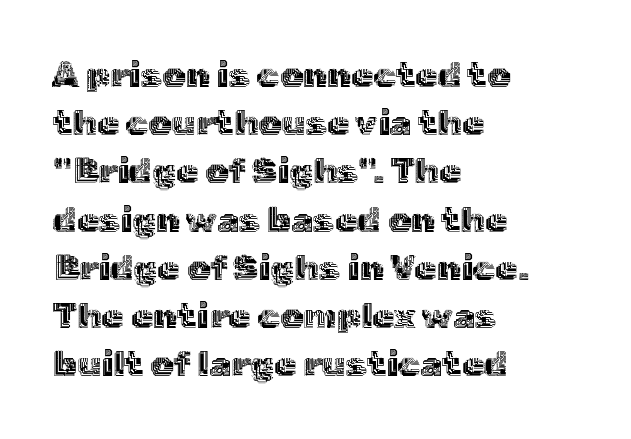
{"italic": "no", "width": "normal", "x_height": "medium", "monospaced": "no", "underline": "no", "align": "left", "line_spacing": "normal", "line_spacing_ratio": 1.34, "letter_spacing": "normal", "letter_spacing_em": 0.0, "glyph_px": 36}
